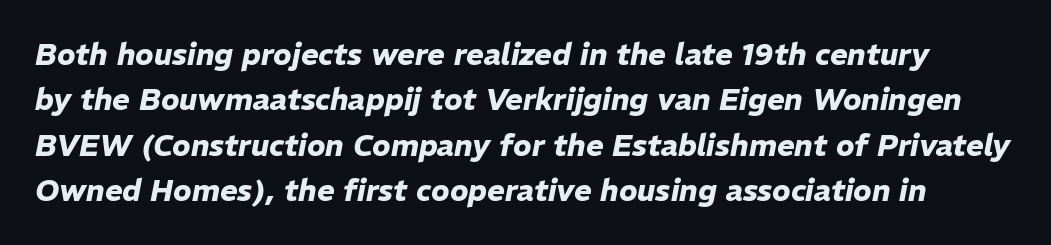
The space directly below the letters is spotless. Looks like regular typesetting: each glyph gets only the width it needs. The glyphs look as if they've been sheared to an angle. Does the weight exceed regular? Yes, all the way to bold. In terms of leading, this rendering sits right in the middle. This rendering leaves character spacing at its baseline value.
